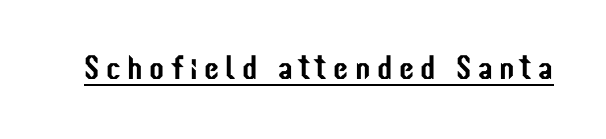
This rendering employs a face without finishing strokes, i.e., a sans-serif. The face used here is proportionally spaced, like ordinary book or web type. Nope, not italic — everything's standing straight. A typographer would call this underscored text.
